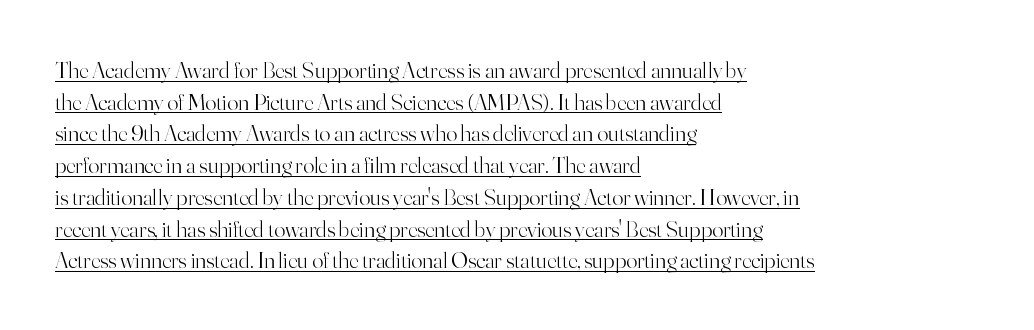
The image shows 23 px text type, upright; set left-aligned, normal line spacing (1.38x), normal letter spacing, underlined.
